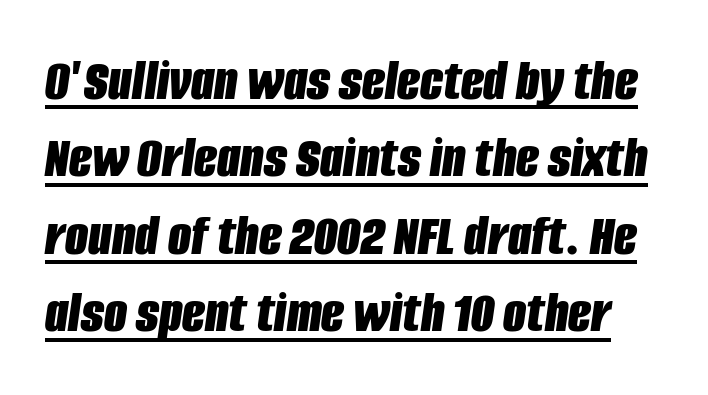
{"italic": "yes", "lean": "right", "slant_degrees": 8, "bold": "yes", "weight": "bold", "width": "condensed", "stroke_contrast": "low", "x_height": "large", "monospaced": "no", "underline": "yes", "line_spacing": "normal", "line_spacing_ratio": 1.29, "letter_spacing": "normal", "letter_spacing_em": 0.0, "glyph_px": 60}
